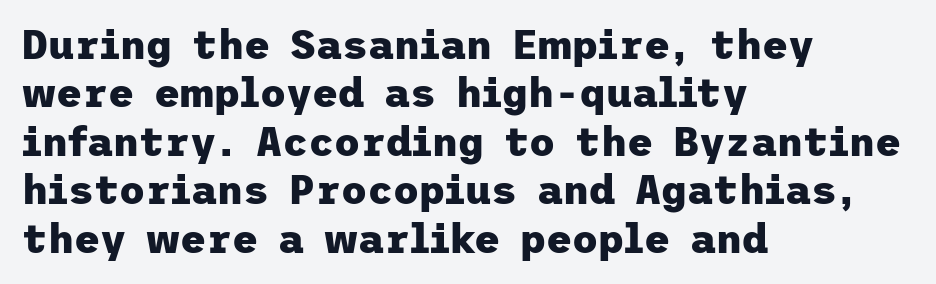
The image shows 40 px heavy sans-serif type, upright; set left-aligned, line spacing 1.21x, normal letter spacing, not underlined; low stroke contrast and a medium x-height.
